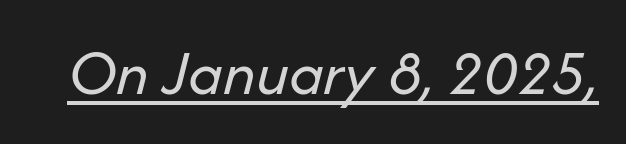
The whole block is typeset with a tilt. Is this a fixed-width face? No — the glyphs have proportional, varying widths. Heft: none added — not bold. Spacing between characters is what you'd get straight out of the box. The glyphs are accompanied by a horizontal stroke just below them.
